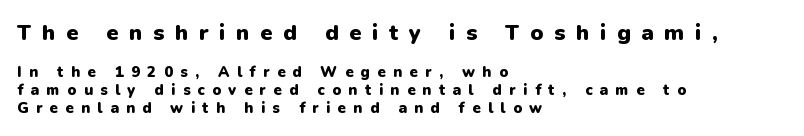
Q: Is the text bold? A: Yes.
Q: Is the text italic (slanted)? A: No, it is upright.
Q: Is the text underlined? A: No.
Q: How is the paragraph aligned? A: Left-aligned.
Q: Is the spacing between letters normal or unusually wide? A: Unusually wide.
Q: Which block of text is set in a larger size, the first (top) or the second (bottom)? A: The first (top) one.
